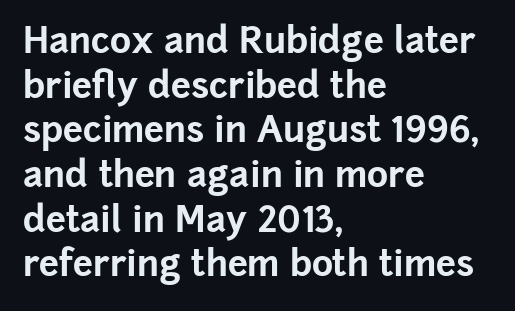
{"serif": "no", "italic": "no", "bold": "yes", "weight": "bold", "width": "normal", "stroke_contrast": "low", "x_height": "medium", "monospaced": "no", "underline": "no", "align": "left", "line_spacing_ratio": 1.24, "letter_spacing": "normal", "letter_spacing_em": 0.0, "glyph_px": 36}
